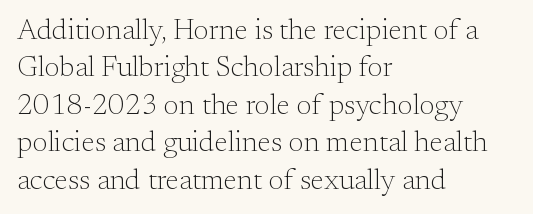
{"serif": "yes", "italic": "no", "bold": "no", "weight": "light", "width": "normal", "stroke_contrast": "medium", "x_height": "small", "monospaced": "no", "underline": "no", "align": "left", "line_spacing": "normal", "line_spacing_ratio": 1.29, "letter_spacing": "normal", "letter_spacing_em": 0.0, "glyph_px": 29}
